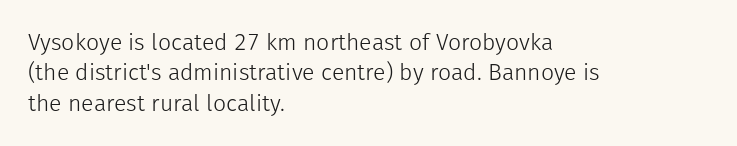
Q: Is the text bold? A: No.
Q: Is the text italic (slanted)? A: No, it is upright.
Q: Is the text underlined? A: No.
Q: How is the paragraph aligned? A: Left-aligned.
Q: Is the spacing between letters normal or unusually wide? A: Normal.
Q: Is the spacing between lines tight, normal or loose? A: Normal.
